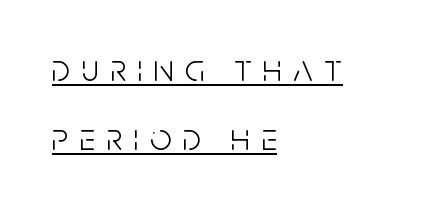
Do the letters lean? They stand straight. A typesetter would call this proportional, since set widths differ per character. A student would call this left alignment; a typographer would say flush left, rag right. Compared with typical body copy, the letter spacing here is much looser. Caption: face not bold, strokes unweighted.
